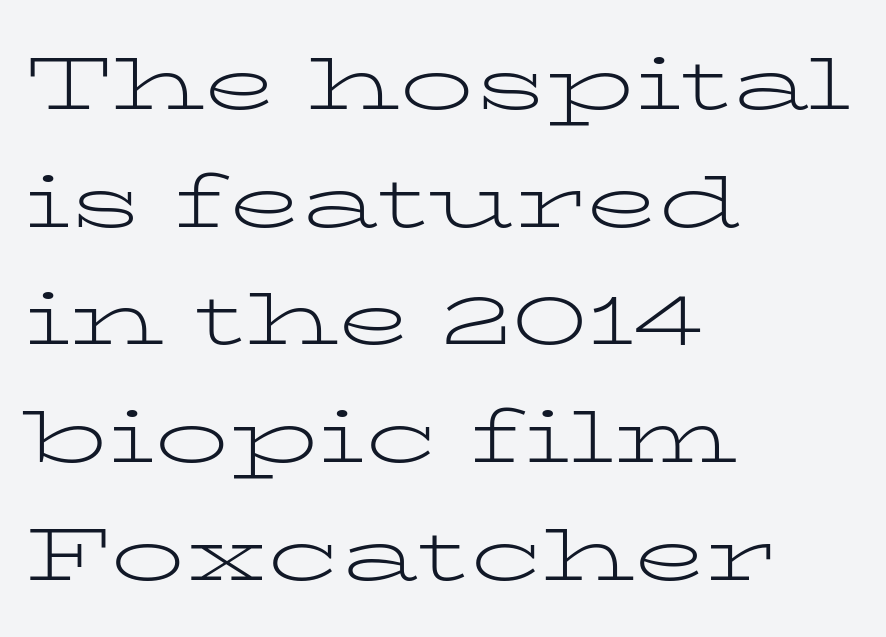
{"serif": "yes", "italic": "no", "bold": "no", "weight": "light", "width": "wide", "stroke_contrast": "low", "x_height": "medium", "monospaced": "no", "underline": "no", "align": "left", "line_spacing": "normal", "line_spacing_ratio": 1.59, "letter_spacing": "normal", "letter_spacing_em": 0.0, "glyph_px": 74}
